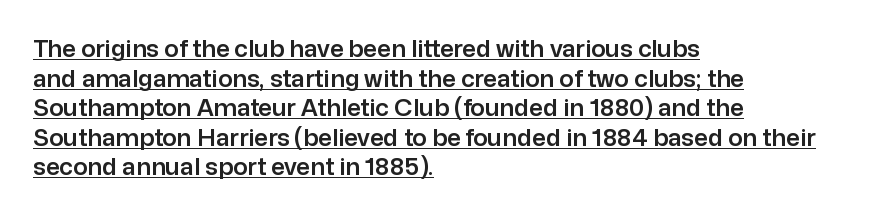
{"italic": "no", "underline": "yes", "align": "left", "line_spacing_ratio": 1.23, "letter_spacing": "normal", "letter_spacing_em": 0.0, "glyph_px": 24}
